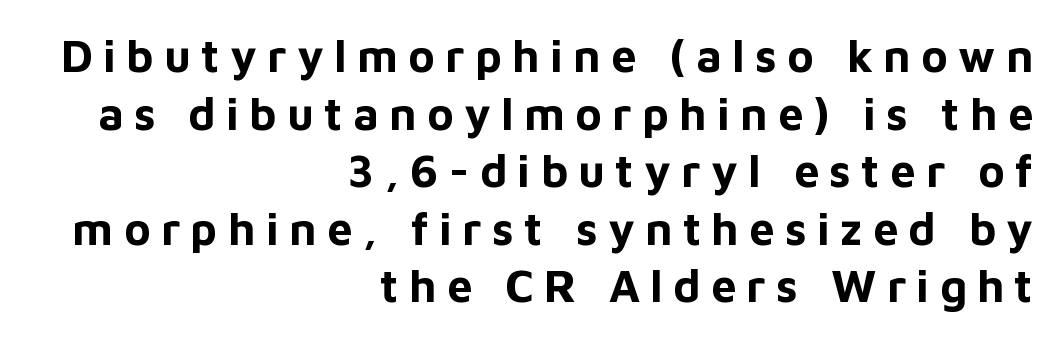
Think of a printed novel: that variable character pitch is what you see here. Underline: absent. A roman cut, with each character standing at attention. Honestly, the letter spacing is so wide it's the main thing you notice.
